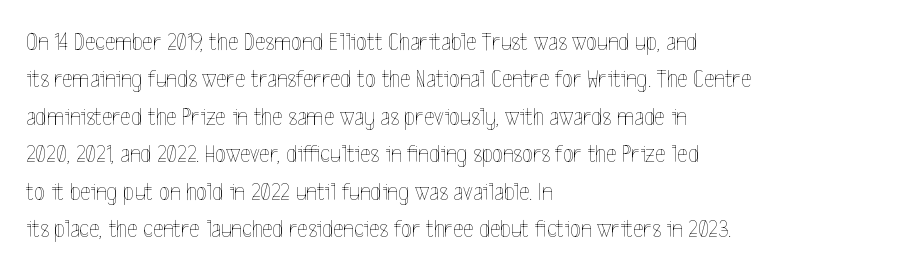
The image shows 25 px text type, upright; set left-aligned, normal line spacing (1.5x), normal letter spacing, not underlined.
